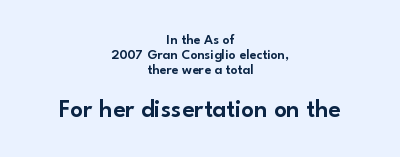
This layout puts the modest block above and the oversized block below. Each word holds together tightly as a unit, with standard inter-letter gaps. Every stem runs plumb, perpendicular to the baseline. Summary of vertical rhythm: compact, with narrow interline spacing.
